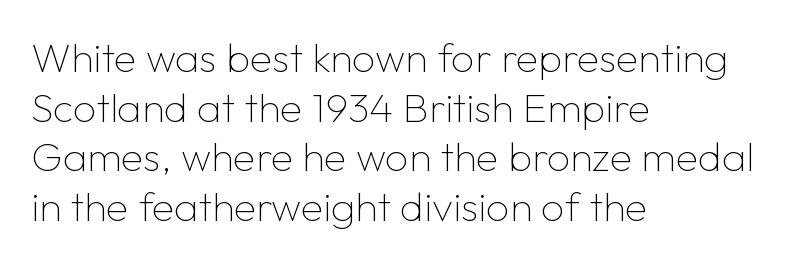
{"serif": "no", "italic": "no", "bold": "no", "weight": "thin", "width": "normal", "stroke_contrast": "low", "x_height": "medium", "monospaced": "no", "underline": "no", "align": "left", "line_spacing_ratio": 1.21, "letter_spacing": "normal", "letter_spacing_em": 0.0, "glyph_px": 41}
